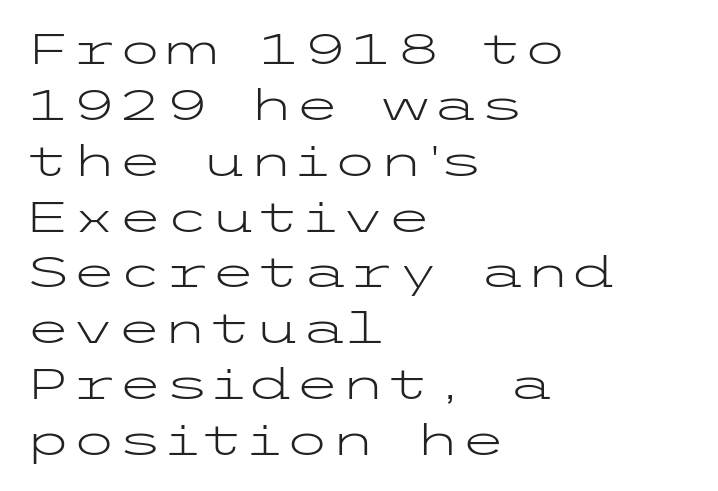
Q: Is the text bold? A: No.
Q: Is the text italic (slanted)? A: No, it is upright.
Q: Is the typeface a serif or a sans-serif typeface? A: Sans-serif.
Q: Is the text underlined? A: No.
Q: How is the paragraph aligned? A: Left-aligned.
Q: Is the spacing between letters normal or unusually wide? A: Normal.
Q: Is the spacing between lines tight, normal or loose? A: Normal.
Q: Width (condensed, normal, or wide)? A: Wide.
Q: Stroke contrast? A: Low.
Q: x-height? A: Medium.
